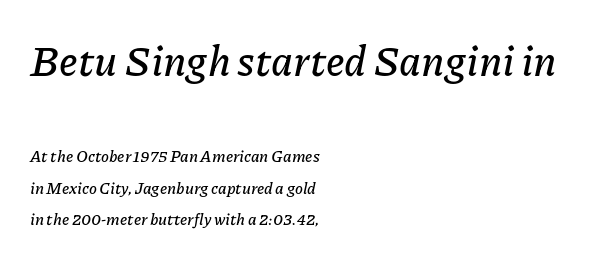
The image shows 41 px text type, italic (leaning right); set left-aligned, loose line spacing (1.98x), normal letter spacing, not underlined; the first (top) block is 2.56x larger; low stroke contrast and a medium x-height.
